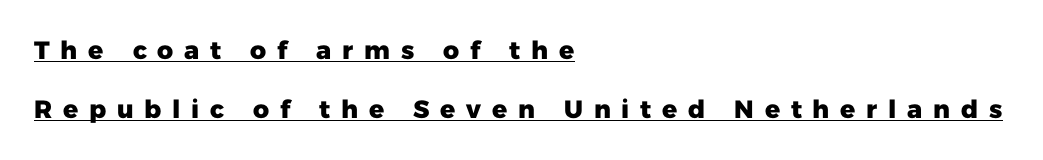
The image shows 25 px bold type, upright; set left-aligned, loose line spacing (2.37x), unusually wide letter spacing (+0.43 em), underlined.
